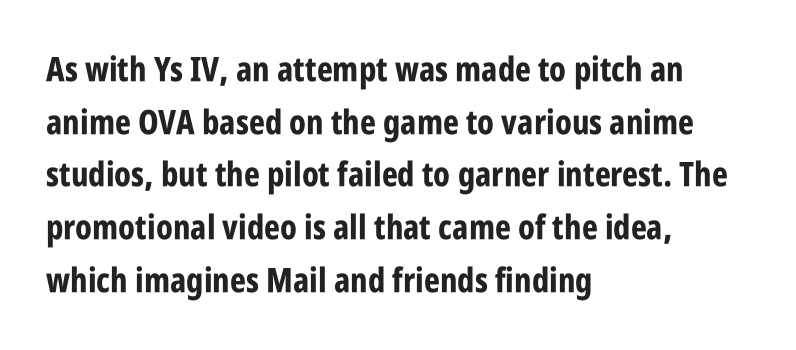
Font category for this specimen: sans-serif. Looks like regular typesetting: each glyph gets only the width it needs. The letters stand straight up with perfectly vertical stems. Typeset ragged right — the left edge is the straight one.
